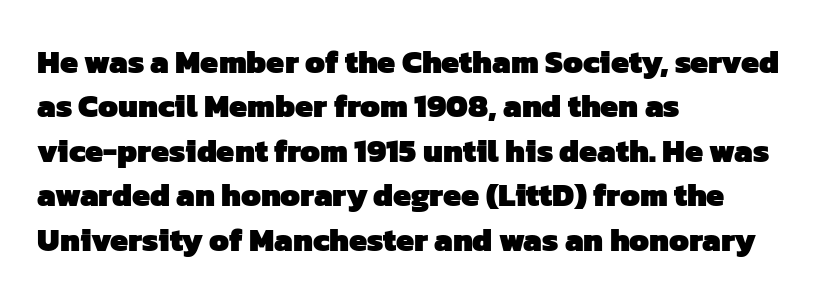
These lines are rendered in a variable-pitch font. The setting favours the left margin, as ordinary paragraphs usually do. Are there feet on the stems? There aren't — it's a sans. Students, observe: this is what conventionally led text looks like. The gaps between neighbouring characters are ordinary and unremarkable.
